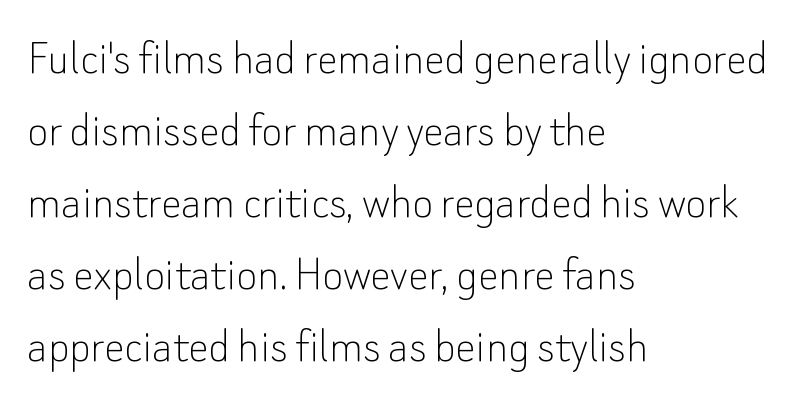
Q: Is the text bold? A: No.
Q: Is the text italic (slanted)? A: No, it is upright.
Q: Is the typeface a serif or a sans-serif typeface? A: Sans-serif.
Q: Is the text underlined? A: No.
Q: How is the paragraph aligned? A: Left-aligned.
Q: Is the spacing between letters normal or unusually wide? A: Normal.
Q: Is the spacing between lines tight, normal or loose? A: Normal.
Q: Width (condensed, normal, or wide)? A: Normal.
Q: Stroke contrast? A: Low.
Q: x-height? A: Small.
Q: Monospaced? A: No.
